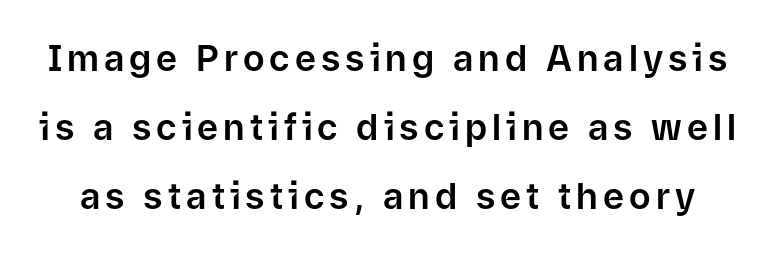
Q: Is the text italic (slanted)? A: No, it is upright.
Q: Is the typeface a serif or a sans-serif typeface? A: Sans-serif.
Q: Is the text underlined? A: No.
Q: Is the spacing between lines tight, normal or loose? A: Loose.
Q: Width (condensed, normal, or wide)? A: Normal.
Q: Stroke contrast? A: Low.
Q: x-height? A: Medium.
Q: Monospaced? A: No.
